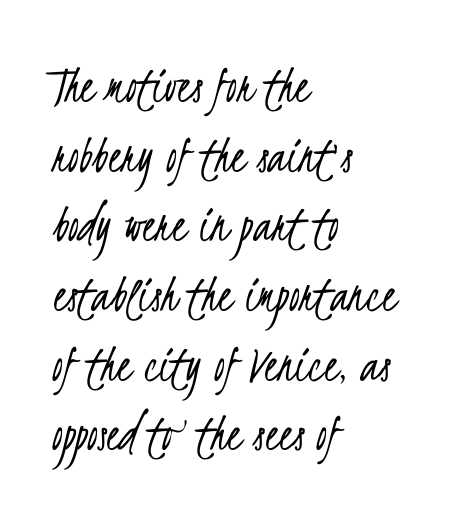
Q: Is the text bold? A: No.
Q: Is the typeface a serif or a sans-serif typeface? A: Sans-serif.
Q: Is the text underlined? A: No.
Q: How is the paragraph aligned? A: Left-aligned.
Q: Is the spacing between letters normal or unusually wide? A: Normal.
Q: Is the spacing between lines tight, normal or loose? A: Normal.
Q: Width (condensed, normal, or wide)? A: Condensed.
Q: Stroke contrast? A: Low.
Q: x-height? A: Small.
Q: Monospaced? A: No.
